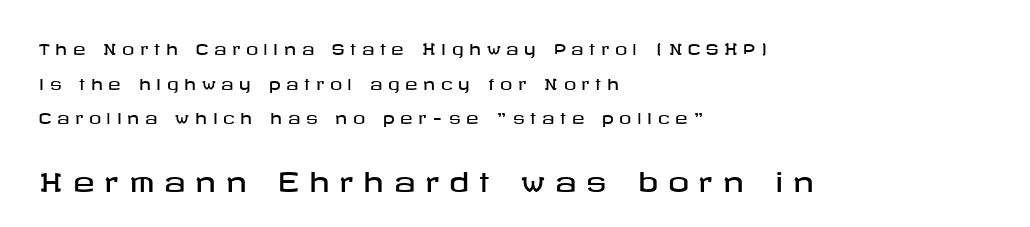
{"italic": "no", "underline": "no", "align": "left", "line_spacing": "loose", "line_spacing_ratio": 2.31, "letter_spacing": "wide", "letter_spacing_em": 0.38, "larger_block": "second", "size_ratio": 1.73, "glyph_px": 26}
